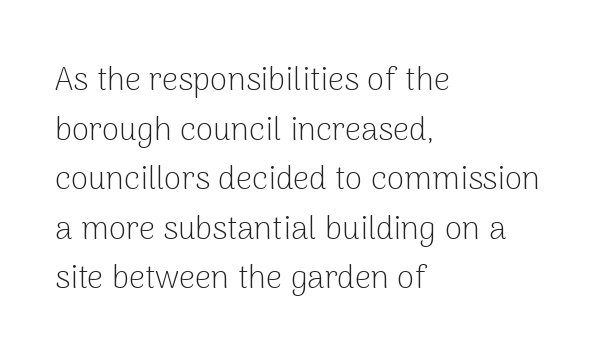
Q: Is the text bold? A: No.
Q: Is the text italic (slanted)? A: No, it is upright.
Q: Is the typeface a serif or a sans-serif typeface? A: Sans-serif.
Q: Is the text underlined? A: No.
Q: How is the paragraph aligned? A: Left-aligned.
Q: Is the spacing between letters normal or unusually wide? A: Normal.
Q: Is the spacing between lines tight, normal or loose? A: Normal.
Q: Width (condensed, normal, or wide)? A: Normal.
Q: Stroke contrast? A: Low.
Q: x-height? A: Medium.
Q: Monospaced? A: No.
